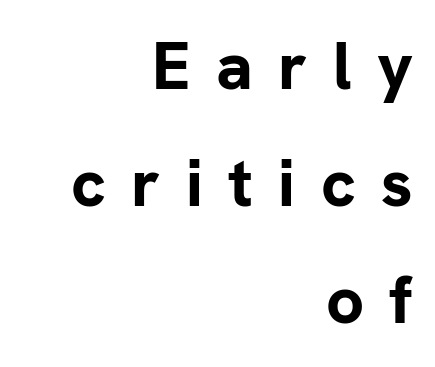
Is this a fixed-width face? No — the glyphs have proportional, varying widths. Each row of text sits above clean, open space. Notice how the passage keeps a crisp vertical edge on the right only. Observe the wide spacing: letters keep a clear distance from each other. Designer's note — italics off, roman on.
